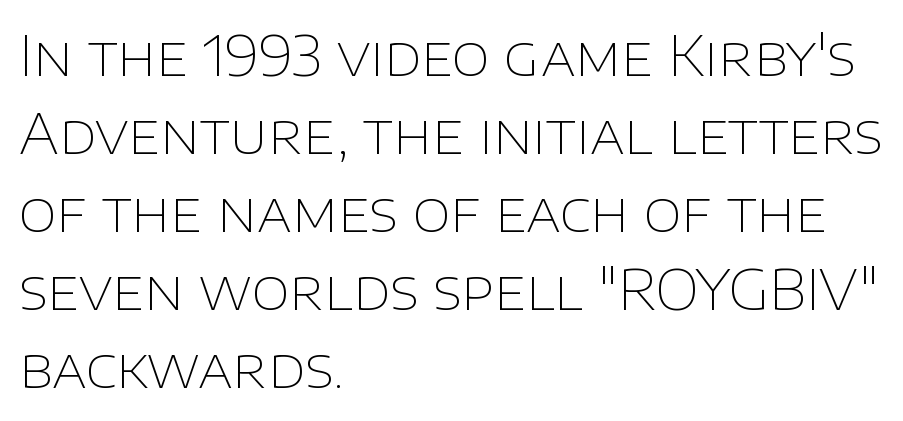
Reading down the column, the eye jumps a familiar distance to each next line. This rendering features lettering with no underline. Letters have the restrained weight of plain body copy at most. If you drew a line through each stem, it would be perfectly vertical. Glyph-to-glyph distance matches everyday printed text.
